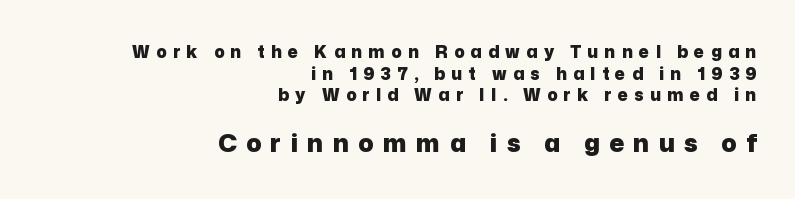
Q: Is the text bold? A: Yes.
Q: Is the text italic (slanted)? A: No, it is upright.
Q: Is the text underlined? A: No.
Q: How is the paragraph aligned? A: Right-aligned.
Q: Is the spacing between letters normal or unusually wide? A: Unusually wide.
Q: Is the spacing between lines tight, normal or loose? A: Normal.
Q: Which block of text is set in a larger size, the first (top) or the second (bottom)? A: The second (bottom) one.
